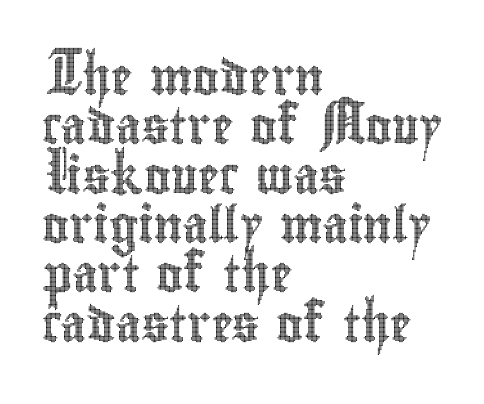
Words float on clear page, feet unadorned. The letterforms sit shoulder to shoulder at normal distance. Spacing verdict: proportional, widths tailored to each character. Alignment: flush left. Interline gaps are of average width in this sample. The specimen reads as upright at a glance.
